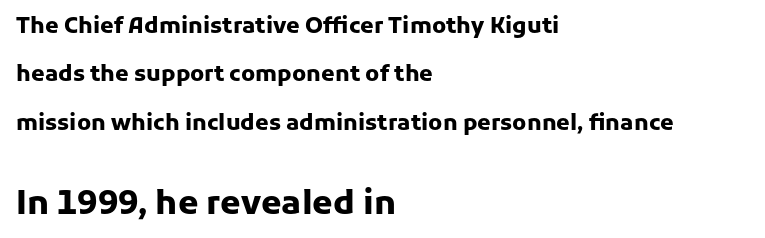
The image shows 33 px heavy sans-serif type, upright; set left-aligned, loose line spacing (2.2x), normal letter spacing, not underlined; the second (bottom) block is 1.5x larger; low stroke contrast and a medium x-height.
